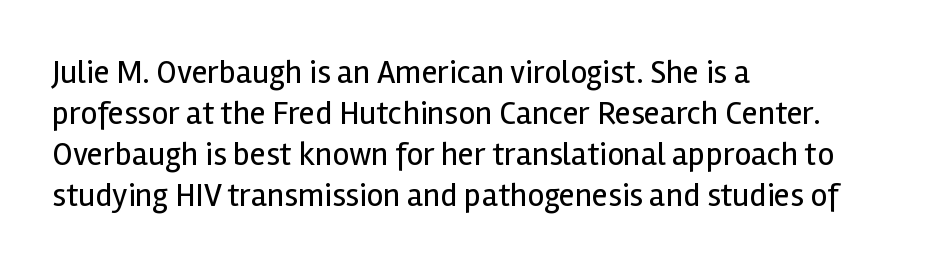
{"serif": "no", "italic": "no", "bold": "no", "weight": "regular", "width": "normal", "x_height": "medium", "monospaced": "no", "underline": "no", "align": "left", "line_spacing_ratio": 1.24, "letter_spacing": "normal", "letter_spacing_em": 0.0, "glyph_px": 33}
